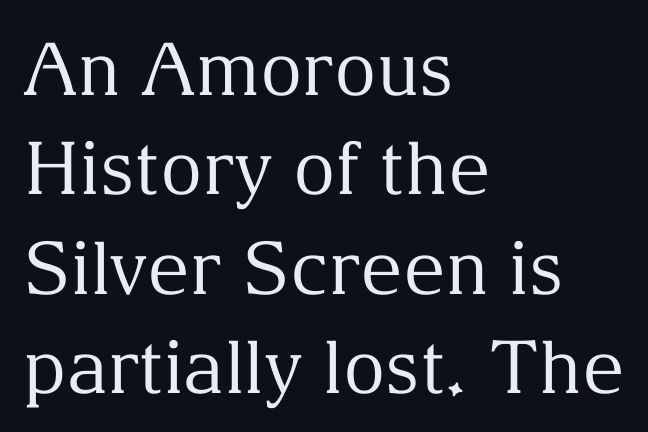
{"serif": "yes", "italic": "no", "bold": "no", "weight": "regular", "width": "normal", "stroke_contrast": "medium", "x_height": "medium", "monospaced": "no", "underline": "no", "align": "left", "line_spacing": "normal", "line_spacing_ratio": 1.36, "letter_spacing": "normal", "letter_spacing_em": 0.0, "glyph_px": 73}
